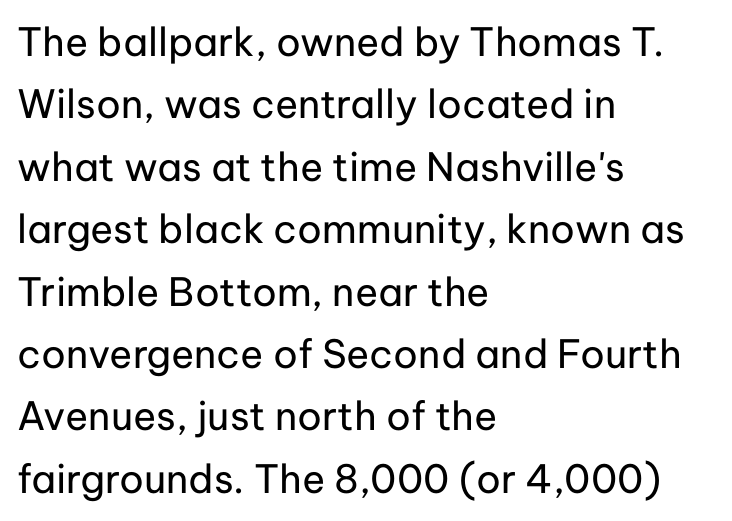
{"serif": "no", "italic": "no", "bold": "no", "weight": "regular", "width": "normal", "stroke_contrast": "low", "x_height": "medium", "monospaced": "no", "underline": "no", "align": "left", "line_spacing": "normal", "line_spacing_ratio": 1.6, "letter_spacing": "normal", "letter_spacing_em": 0.0, "glyph_px": 39}
